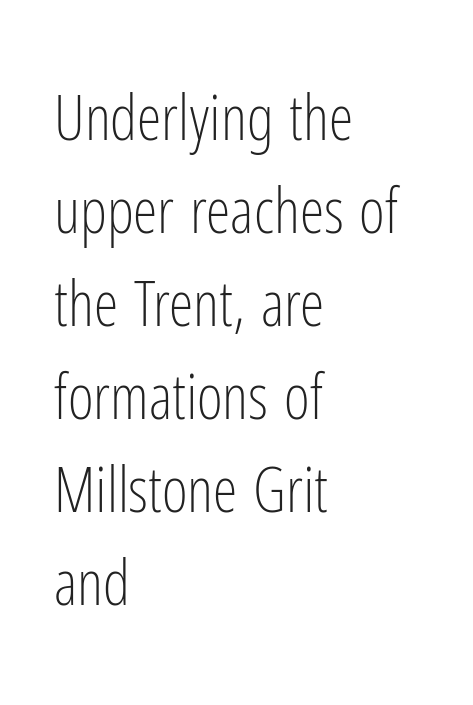
{"serif": "no", "italic": "no", "bold": "no", "weight": "light", "width": "condensed", "stroke_contrast": "low", "x_height": "medium", "monospaced": "no", "underline": "no", "align": "left", "line_spacing": "normal", "line_spacing_ratio": 1.5, "letter_spacing": "normal", "letter_spacing_em": 0.0, "glyph_px": 62}
